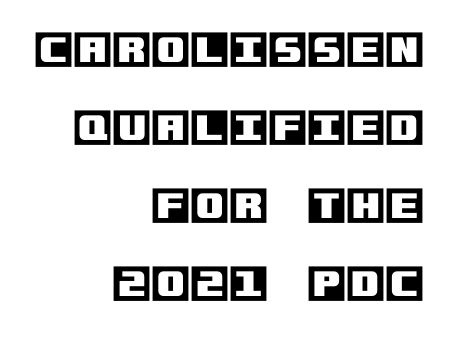
The image shows 40 px text type, upright; set right-aligned, loose line spacing (1.95x), normal letter spacing, not underlined; a large x-height.
